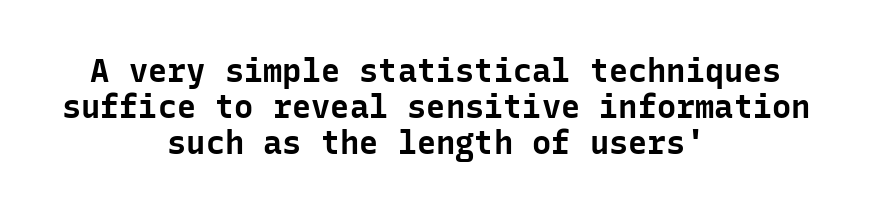
{"serif": "no", "italic": "no", "bold": "yes", "weight": "bold", "width": "normal", "stroke_contrast": "low", "x_height": "medium", "monospaced": "yes", "underline": "no", "align": "center", "line_spacing": "tight", "line_spacing_ratio": 1.12, "letter_spacing": "normal", "letter_spacing_em": 0.0, "glyph_px": 32}
